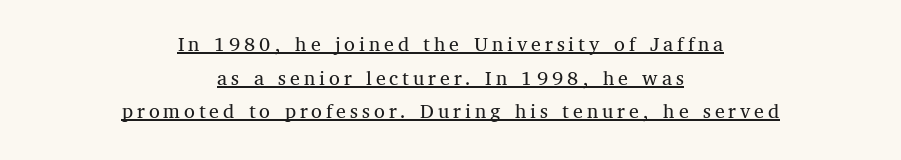
Horizontal alignment here is central, giving a formal, balanced look. Summary of weight: not heavy and not bold. The typography opts for an upright posture over an oblique one. Is there much room between lines? A standard amount, neither cramped nor airy. The typesetter has applied underlining to the passage shown.
